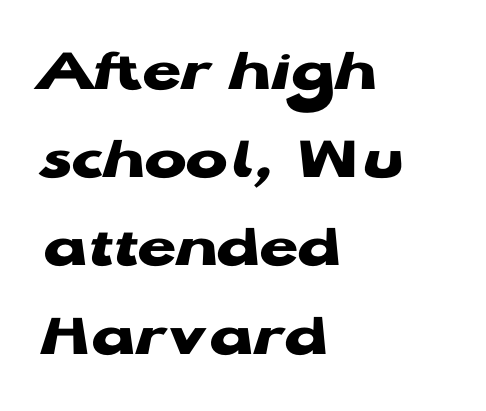
Q: Is the text bold? A: Yes.
Q: Is the text italic (slanted)? A: No, it is upright.
Q: Is the typeface a serif or a sans-serif typeface? A: Sans-serif.
Q: Is the text underlined? A: No.
Q: How is the paragraph aligned? A: Left-aligned.
Q: Is the spacing between letters normal or unusually wide? A: Normal.
Q: Is the spacing between lines tight, normal or loose? A: Normal.
Q: Width (condensed, normal, or wide)? A: Wide.
Q: Stroke contrast? A: Low.
Q: x-height? A: Medium.
Q: Monospaced? A: No.
